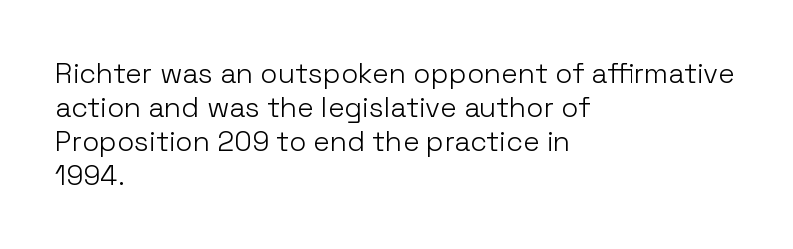
Spacing verdict: proportional, widths tailored to each character. Unbolded letterforms with no extra heft. Is the block centered? No — it sits flush against the left margin. Words appear dense and cohesive because spacing is normal. Nope, not italic — everything's standing straight. Are there feet on the stems? There aren't — it's a sans.
